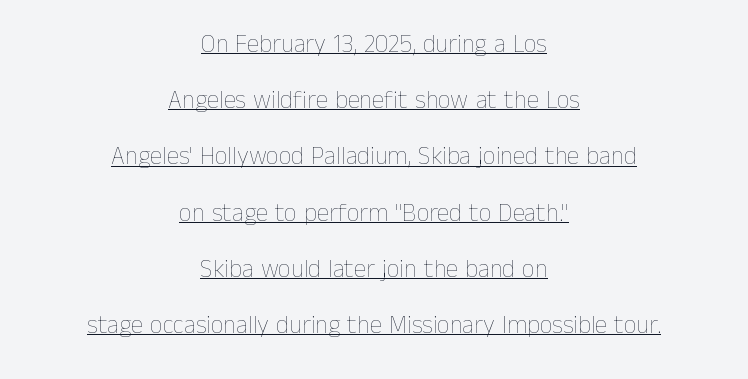
Weight: not bold — regular or lighter. Visually the block forms a symmetrical silhouette, jagged on both flanks. In terms of letterspacing, this is plain default setting. Style check: upright. In terms of leading, this rendering errs on the spacious side. The glyphs are accompanied by a horizontal stroke just below them.
